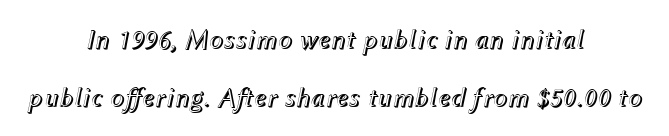
{"italic": "yes", "lean": "right", "slant_degrees": 12, "underline": "no", "align": "center", "line_spacing": "loose", "line_spacing_ratio": 2.13, "letter_spacing": "normal", "letter_spacing_em": 0.0, "glyph_px": 27}
